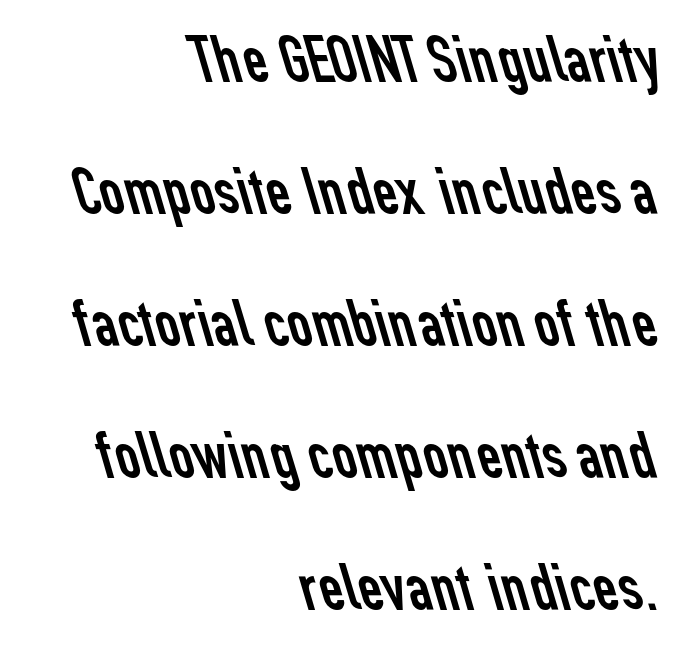
Layout note: lines flush right. These lines are rendered in a variable-pitch font. This is sans-serif lettering, the kind often seen on screens and signage. Bare-footed words on every line.
